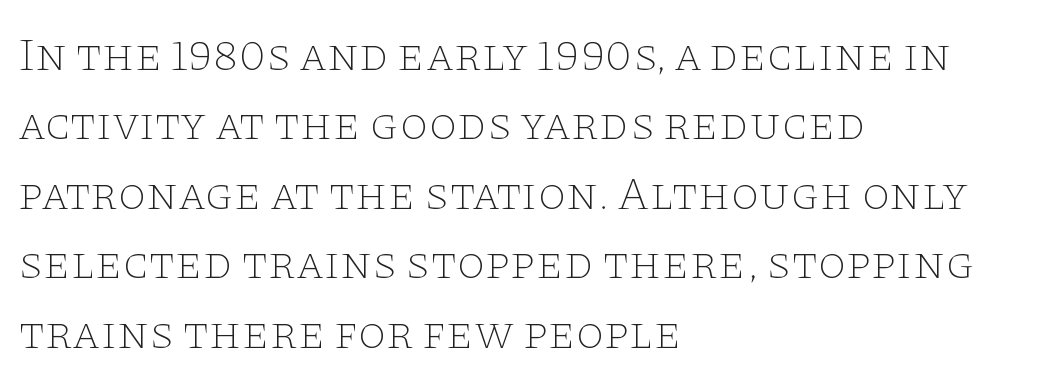
Q: Is the text bold? A: No.
Q: Is the text italic (slanted)? A: No, it is upright.
Q: Is the typeface a serif or a sans-serif typeface? A: Serif.
Q: Is the text underlined? A: No.
Q: How is the paragraph aligned? A: Left-aligned.
Q: Is the spacing between letters normal or unusually wide? A: Normal.
Q: Is the spacing between lines tight, normal or loose? A: Normal.
Q: Width (condensed, normal, or wide)? A: Wide.
Q: Stroke contrast? A: Low.
Q: x-height? A: Large.
Q: Monospaced? A: No.
